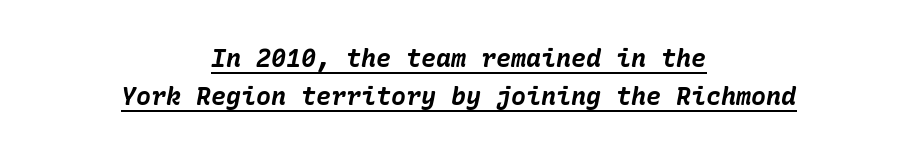
The image shows 25 px bold type, italic (leaning right); set centered, normal line spacing (1.52x), normal letter spacing, underlined.
